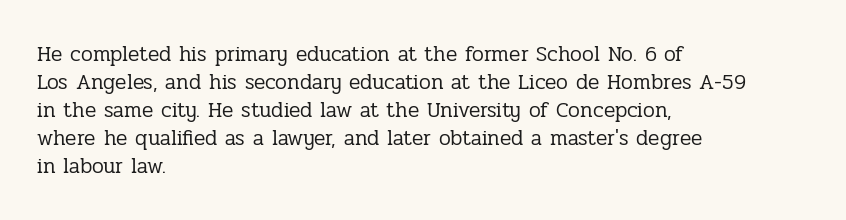
The image shows 21 px text type, upright; set left-aligned, normal line spacing (1.33x), normal letter spacing, not underlined.
